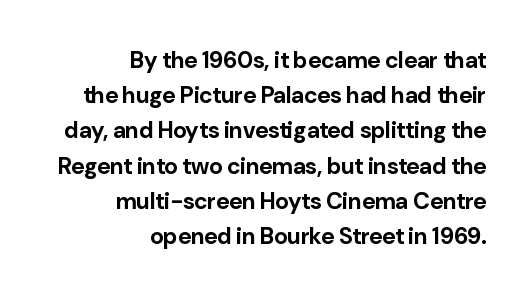
The image shows 23 px bold type, upright; set right-aligned, normal line spacing (1.53x), normal letter spacing, not underlined.
